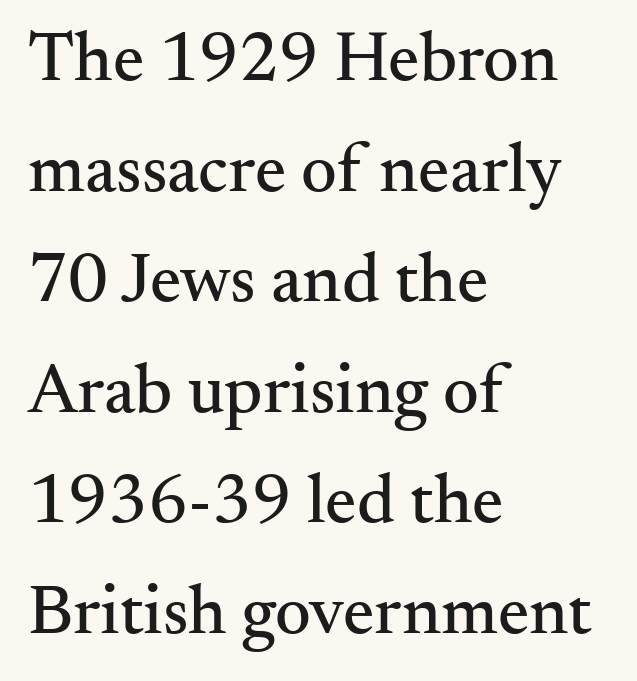
Q: Is the text italic (slanted)? A: No, it is upright.
Q: Is the typeface a serif or a sans-serif typeface? A: Serif.
Q: Is the text underlined? A: No.
Q: How is the paragraph aligned? A: Left-aligned.
Q: Is the spacing between letters normal or unusually wide? A: Normal.
Q: Is the spacing between lines tight, normal or loose? A: Normal.
Q: Width (condensed, normal, or wide)? A: Normal.
Q: Stroke contrast? A: Medium.
Q: x-height? A: Small.
Q: Monospaced? A: No.
